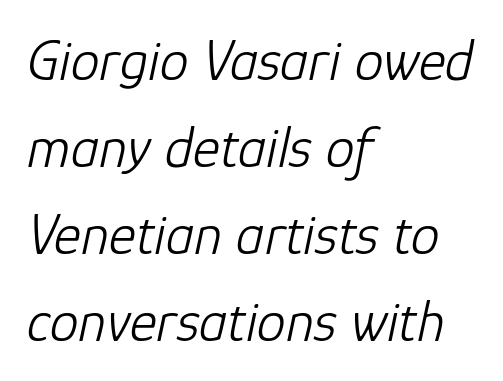
{"italic": "yes", "lean": "right", "slant_degrees": 12, "bold": "no", "weight": "light", "width": "normal", "stroke_contrast": "low", "x_height": "medium", "monospaced": "no", "underline": "no", "align": "left", "line_spacing": "normal", "line_spacing_ratio": 1.5, "letter_spacing": "normal", "letter_spacing_em": 0.0, "glyph_px": 58}
